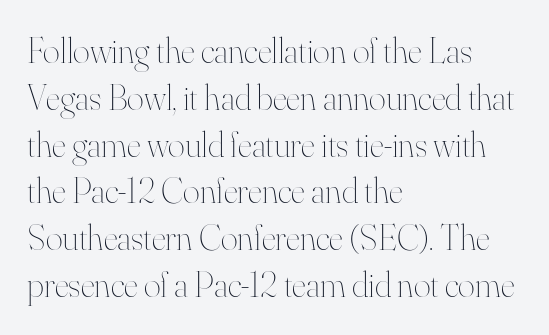
The image shows 36 px thin type, upright; set left-aligned, normal line spacing (1.3x), normal letter spacing, not underlined; high stroke contrast and a small x-height.
